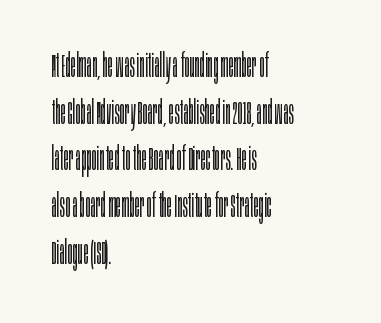
The image shows 32 px light, condensed sans-serif type, upright; set left-aligned, normal line spacing (1.46x), normal letter spacing, not underlined; low stroke contrast and a large x-height.
